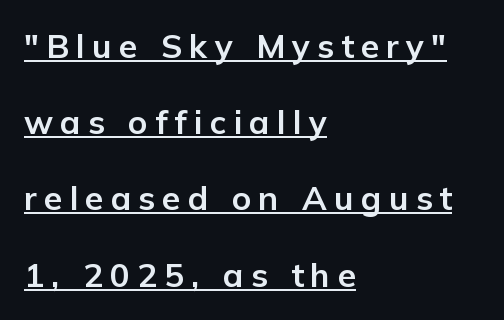
Q: Is the text bold? A: Yes.
Q: Is the text italic (slanted)? A: No, it is upright.
Q: Is the typeface a serif or a sans-serif typeface? A: Sans-serif.
Q: Is the text underlined? A: Yes.
Q: How is the paragraph aligned? A: Left-aligned.
Q: Is the spacing between letters normal or unusually wide? A: Unusually wide.
Q: Is the spacing between lines tight, normal or loose? A: Loose.
Q: Width (condensed, normal, or wide)? A: Normal.
Q: Stroke contrast? A: Low.
Q: x-height? A: Medium.
Q: Monospaced? A: No.
